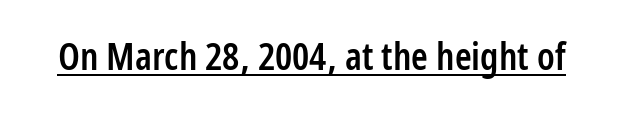
{"serif": "no", "italic": "no", "bold": "semi", "weight": "semibold", "width": "condensed", "stroke_contrast": "low", "x_height": "medium", "monospaced": "no", "underline": "yes", "letter_spacing": "normal", "letter_spacing_em": 0.0, "glyph_px": 38}
